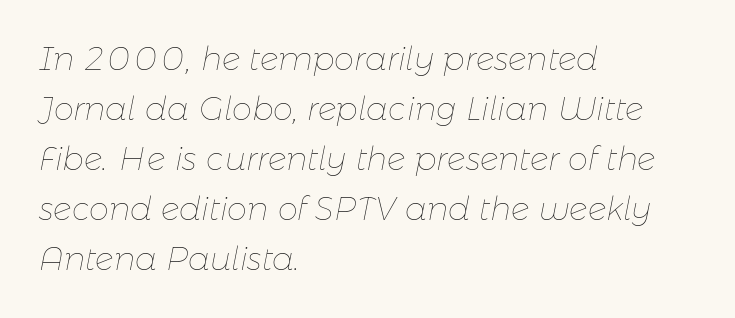
The image shows 32 px thin type, italic (leaning right); set left-aligned, normal line spacing (1.56x), normal letter spacing, not underlined; low stroke contrast and a medium x-height.
